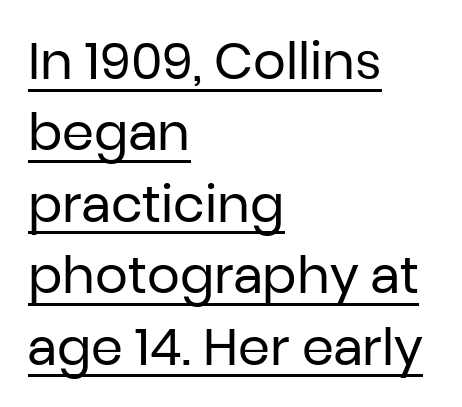
{"serif": "no", "italic": "no", "bold": "no", "weight": "regular", "width": "normal", "stroke_contrast": "low", "x_height": "medium", "monospaced": "no", "underline": "yes", "align": "left", "line_spacing": "normal", "line_spacing_ratio": 1.4, "letter_spacing": "normal", "letter_spacing_em": 0.0, "glyph_px": 51}
